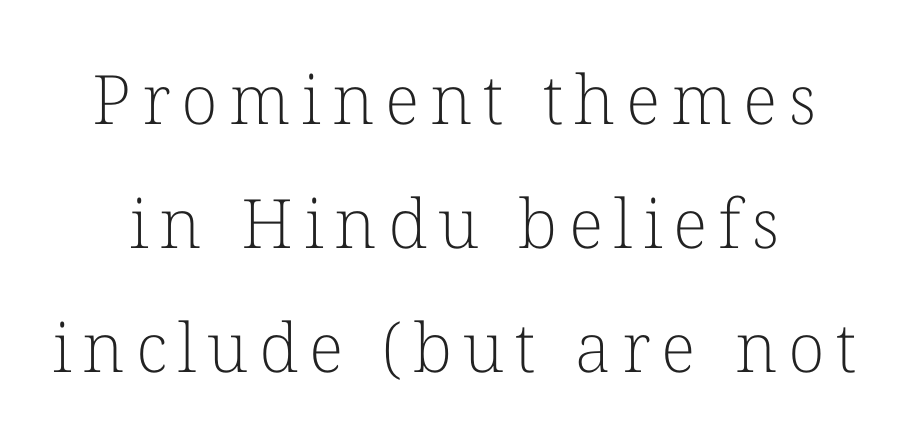
{"serif": "yes", "italic": "no", "bold": "no", "weight": "light", "width": "normal", "stroke_contrast": "low", "x_height": "medium", "monospaced": "no", "underline": "no", "line_spacing_ratio": 1.82, "glyph_px": 68}
